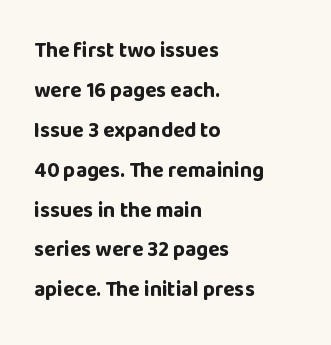
Casual observation: everything's shoved over to the left. Notice the wide empty band between every row — that's loose leading. A bare baseline throughout the passage. How are the letters spaced? Ordinarily, with no added tracking.
